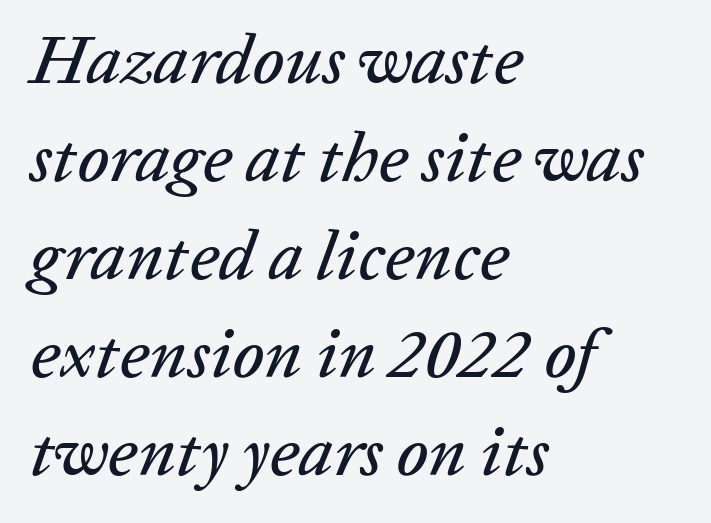
The image shows 70 px text type, italic (leaning right); set left-aligned, normal line spacing (1.4x), normal letter spacing, not underlined; low stroke contrast and a medium x-height.
